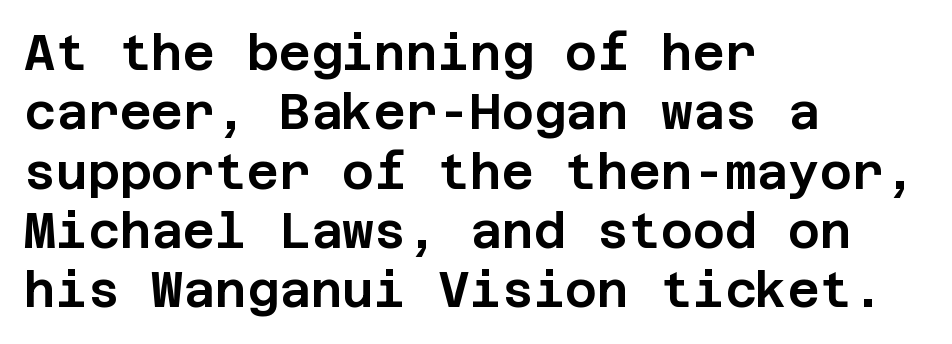
Q: Is the text italic (slanted)? A: No, it is upright.
Q: Is the typeface a serif or a sans-serif typeface? A: Sans-serif.
Q: Is the text underlined? A: No.
Q: How is the paragraph aligned? A: Left-aligned.
Q: Is the spacing between letters normal or unusually wide? A: Normal.
Q: Width (condensed, normal, or wide)? A: Normal.
Q: Stroke contrast? A: Low.
Q: x-height? A: Large.
